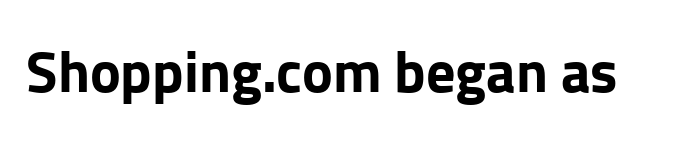
The image shows 58 px bold sans-serif type, upright; set normal letter spacing, not underlined; low stroke contrast and a medium x-height.
